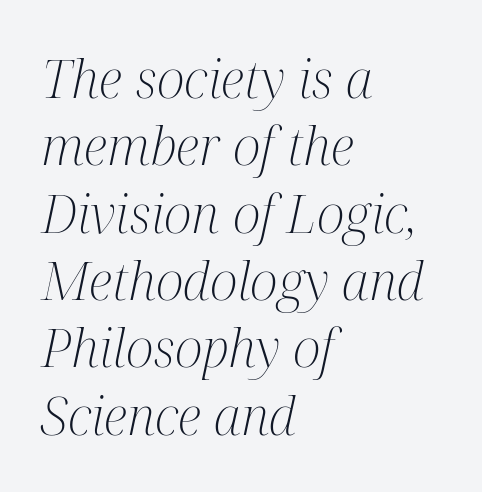
Where is the straight margin? On the left. A typesetter would label this face a serif. On a weight scale, this lands at 450 or below. Look at the tracking — it's just the regular setting, nothing added.
